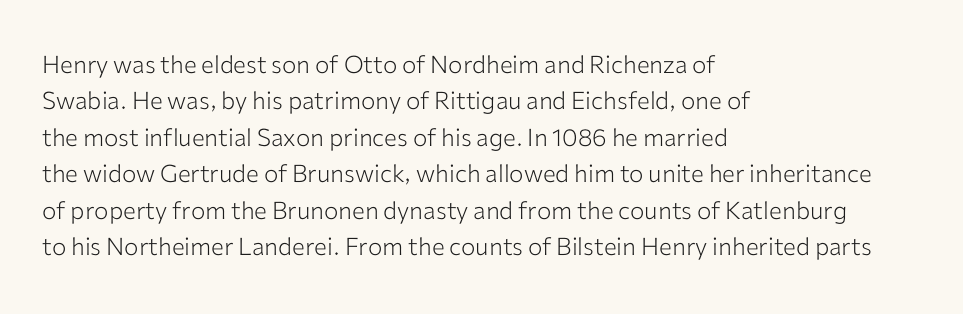
Q: Is the text bold? A: No.
Q: Is the text italic (slanted)? A: No, it is upright.
Q: Is the text underlined? A: No.
Q: How is the paragraph aligned? A: Left-aligned.
Q: Is the spacing between letters normal or unusually wide? A: Normal.
Q: Is the spacing between lines tight, normal or loose? A: Normal.
